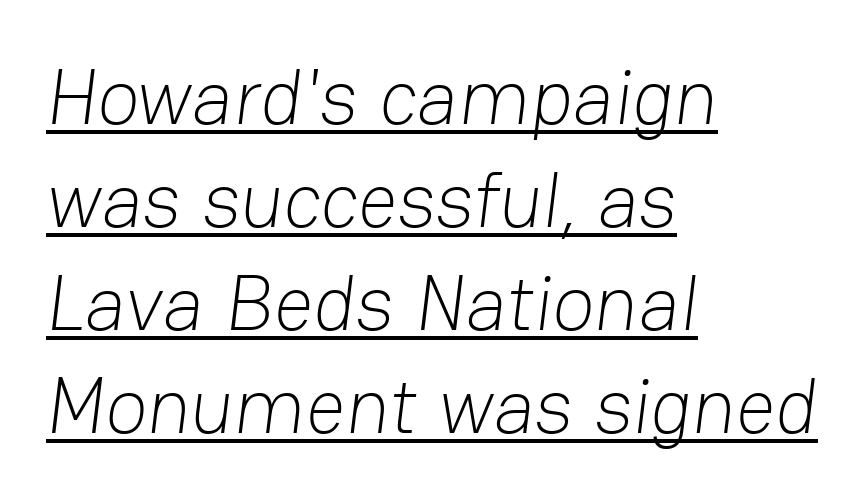
The image shows 78 px light sans-serif type; set left-aligned, normal line spacing (1.32x), normal letter spacing, underlined; low stroke contrast and a medium x-height.
